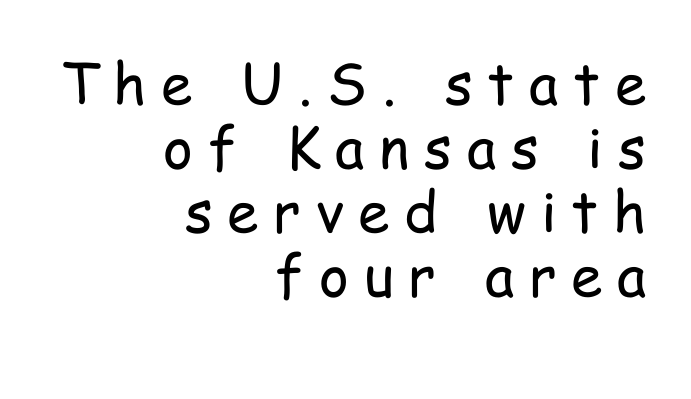
{"serif": "no", "italic": "no", "bold": "no", "weight": "regular", "width": "condensed", "stroke_contrast": "low", "x_height": "medium", "monospaced": "no", "underline": "no", "align": "right", "line_spacing": "tight", "line_spacing_ratio": 1.12, "letter_spacing": "wide", "letter_spacing_em": 0.26, "glyph_px": 57}
